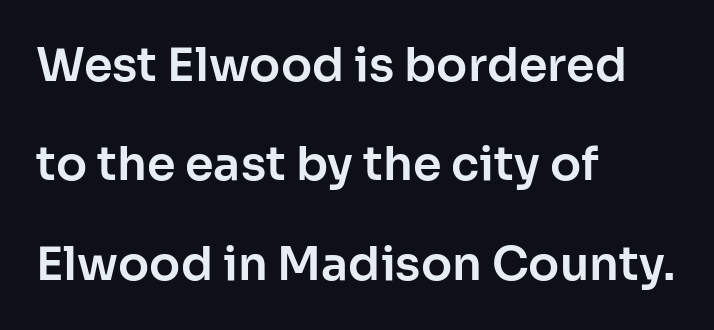
The image shows 46 px sans-serif type, upright; set left-aligned, loose line spacing (2.16x), normal letter spacing, not underlined; low stroke contrast and a medium x-height.
